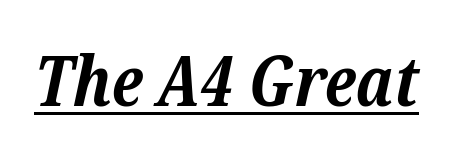
The image shows 70 px bold serif type, italic (leaning right); set normal letter spacing, underlined; low stroke contrast and a medium x-height.
